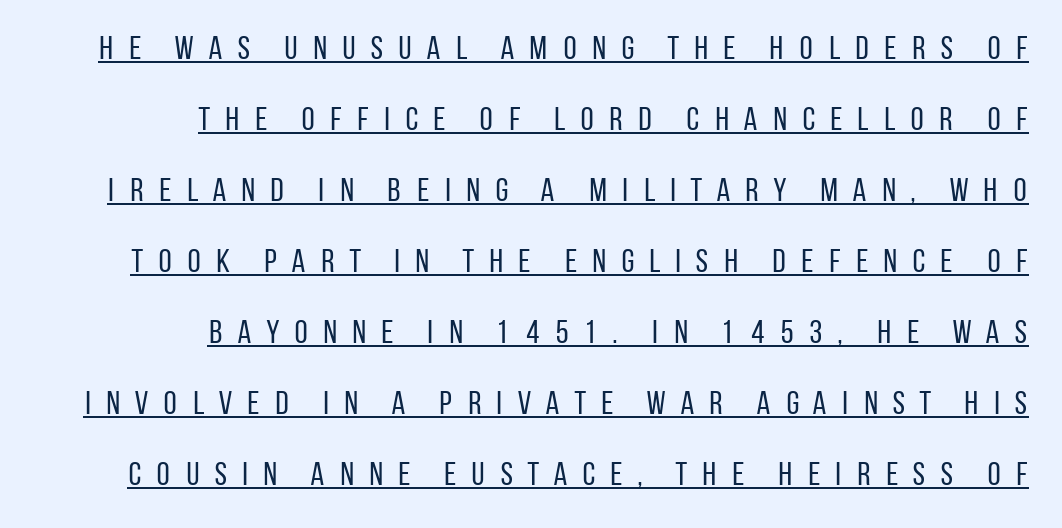
The image shows 33 px regular-weight, condensed sans-serif type, upright; set right-aligned, loose line spacing (2.15x), unusually wide letter spacing (+0.41 em), underlined; low stroke contrast and a large x-height.
